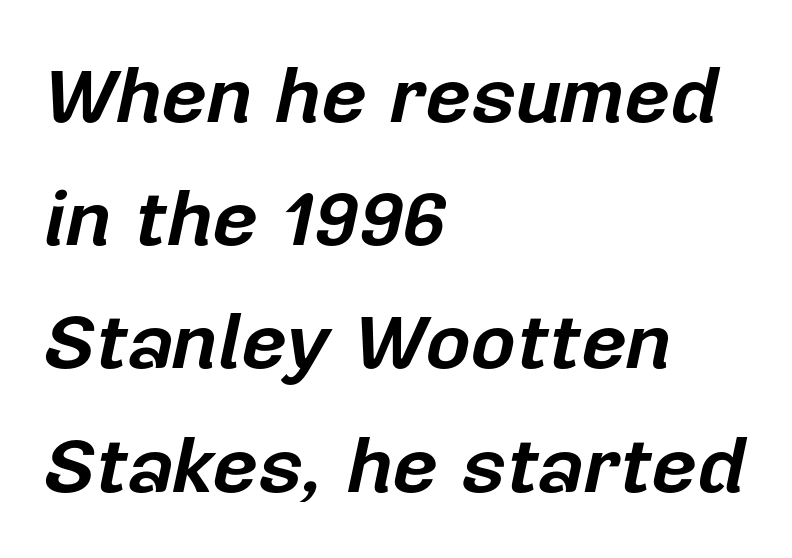
The image shows 78 px bold type, italic (leaning right); set left-aligned, normal line spacing (1.58x), normal letter spacing, not underlined; low stroke contrast and a medium x-height.
